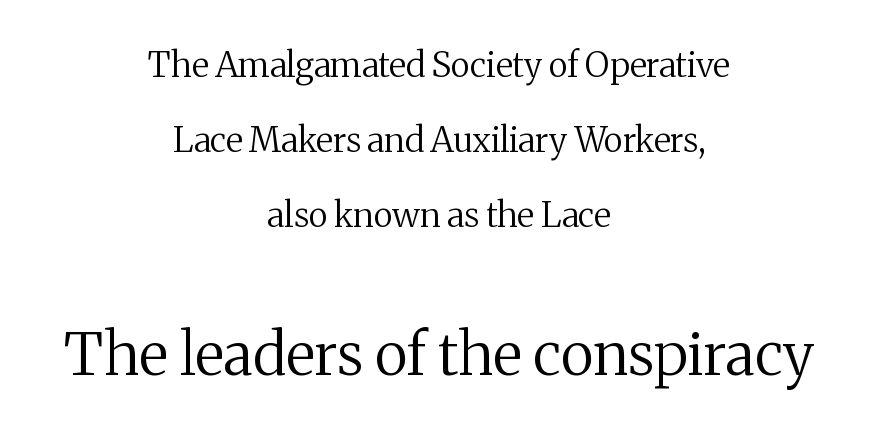
The image shows 59 px regular-weight serif type, upright; set centered, loose line spacing (2.21x), normal letter spacing, not underlined; the second (bottom) block is 1.74x larger; medium stroke contrast and a medium x-height.
